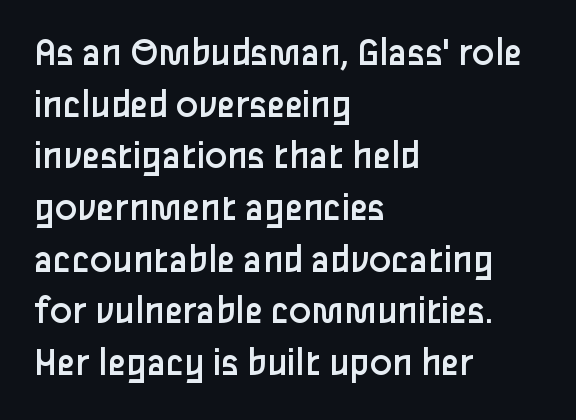
The image shows 41 px regular-weight sans-serif type, upright; set left-aligned, normal line spacing (1.26x), normal letter spacing, not underlined; low stroke contrast and a medium x-height.
